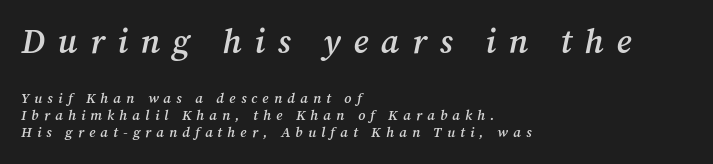
The image shows 34 px semibold serif type, italic (leaning right); set left-aligned, line spacing 1.23x, unusually wide letter spacing (+0.37 em), not underlined; the first (top) block is 2.43x larger; medium stroke contrast and a medium x-height.
